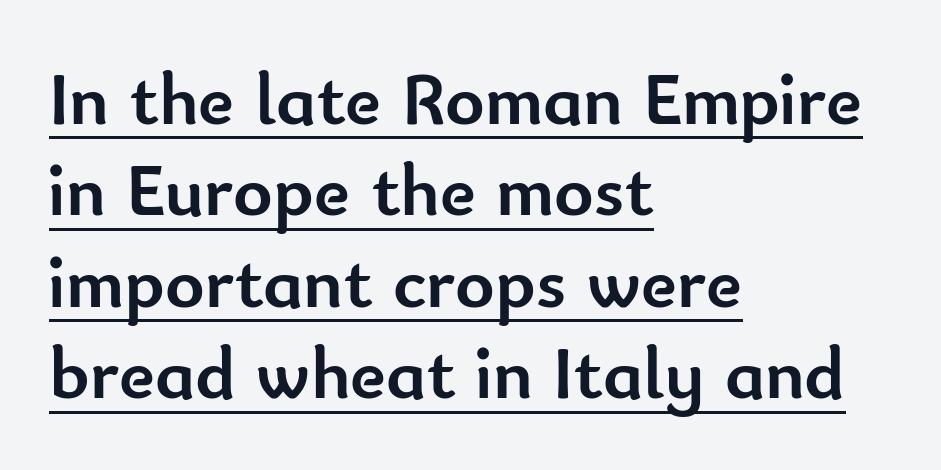
{"serif": "no", "italic": "no", "bold": "yes", "weight": "semibold", "width": "normal", "stroke_contrast": "low", "x_height": "small", "monospaced": "no", "underline": "yes", "align": "left", "line_spacing_ratio": 1.22, "letter_spacing": "normal", "letter_spacing_em": 0.0, "glyph_px": 75}
